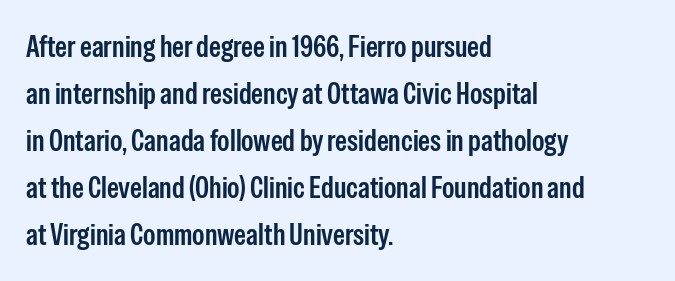
The image shows 30 px condensed sans-serif type, upright; set left-aligned, normal line spacing (1.57x), normal letter spacing, not underlined; low stroke contrast and a medium x-height.
